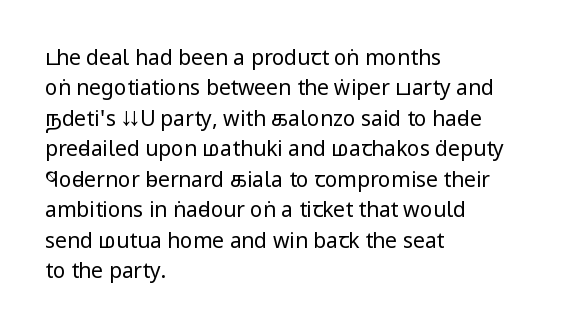
Q: Is the text bold? A: No.
Q: Is the text italic (slanted)? A: No, it is upright.
Q: Is the text underlined? A: No.
Q: How is the paragraph aligned? A: Left-aligned.
Q: Is the spacing between letters normal or unusually wide? A: Normal.
Q: Is the spacing between lines tight, normal or loose? A: Normal.
